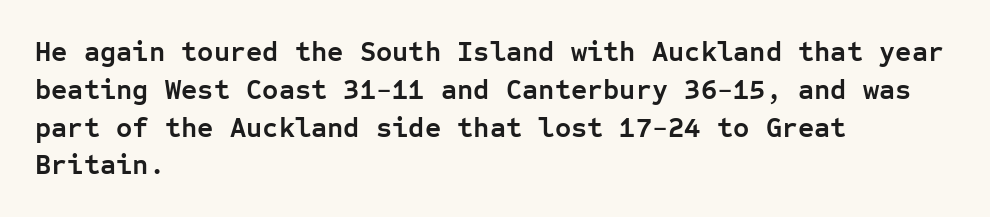
These lines are set flush left with a ragged right edge. The designer left line spacing at the default. The passage shown is not underscored anywhere. The type is set solid horizontally, with unmodified tracking.
